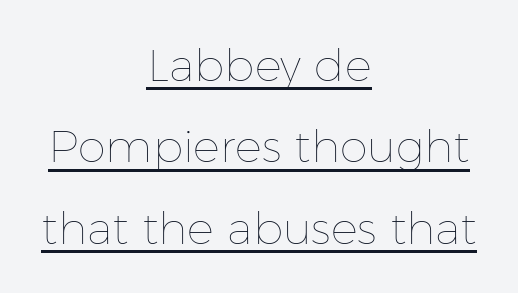
The cut favours lightness, reaching ordinary text weight at its darkest. Nobody touched the tracking dial on this one. In CSS terms this would be text-align: center. Note the varied advance widths — an 'i' is clearly narrower than an 'm'.
